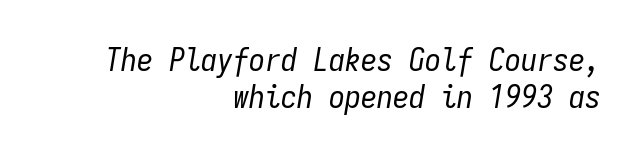
The image shows 32 px regular-weight, condensed type, italic (leaning right), monospaced; set right-aligned, line spacing 1.17x, normal letter spacing, not underlined; low stroke contrast and a medium x-height.
